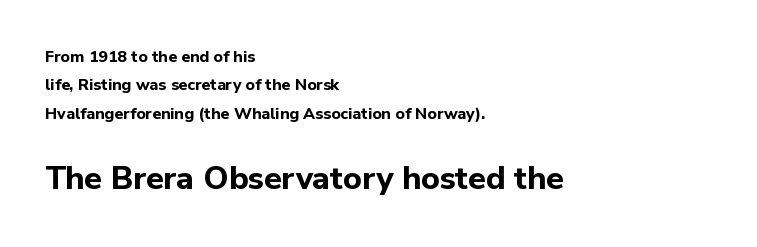
Q: Is the text bold? A: Yes.
Q: Is the text italic (slanted)? A: No, it is upright.
Q: Is the typeface a serif or a sans-serif typeface? A: Sans-serif.
Q: Is the text underlined? A: No.
Q: How is the paragraph aligned? A: Left-aligned.
Q: Is the spacing between letters normal or unusually wide? A: Normal.
Q: Which block of text is set in a larger size, the first (top) or the second (bottom)? A: The second (bottom) one.
Q: Width (condensed, normal, or wide)? A: Normal.
Q: Stroke contrast? A: Low.
Q: x-height? A: Medium.
Q: Monospaced? A: No.
